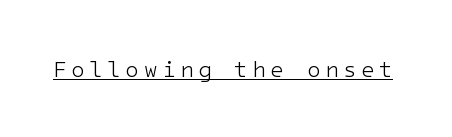
The image shows 22 px text type, upright; set unusually wide letter spacing (+0.21 em), underlined.
